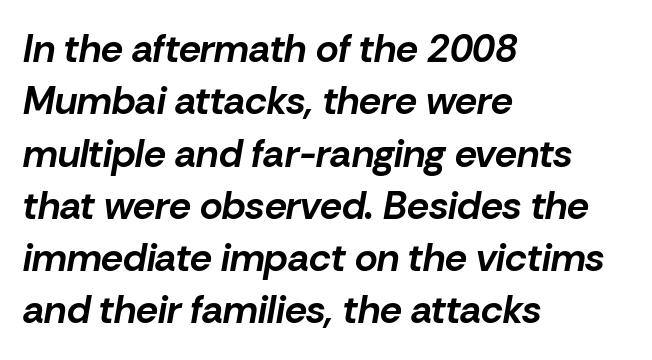
Q: Is the text bold? A: Yes.
Q: Is the text italic (slanted)? A: Yes, it leans right by about 10 degrees.
Q: Is the text underlined? A: No.
Q: How is the paragraph aligned? A: Left-aligned.
Q: Is the spacing between letters normal or unusually wide? A: Normal.
Q: Is the spacing between lines tight, normal or loose? A: Normal.
Q: Width (condensed, normal, or wide)? A: Normal.
Q: Stroke contrast? A: Low.
Q: x-height? A: Medium.
Q: Monospaced? A: No.
